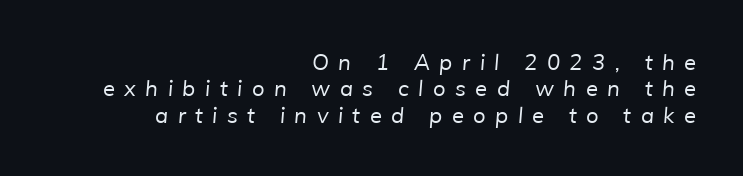
The face looks like a standard text weight, possibly lighter. The gaps between neighbouring characters are conspicuously large. Each line ends at the same right margin while the left side varies. Letters rest on an invisible, unmarked baseline.
